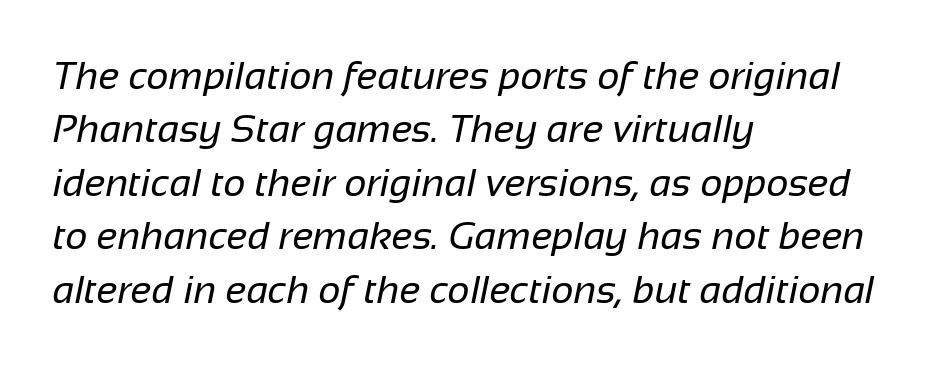
Q: Is the text bold? A: No.
Q: Is the typeface a serif or a sans-serif typeface? A: Sans-serif.
Q: Is the text underlined? A: No.
Q: How is the paragraph aligned? A: Left-aligned.
Q: Is the spacing between letters normal or unusually wide? A: Normal.
Q: Is the spacing between lines tight, normal or loose? A: Normal.
Q: Width (condensed, normal, or wide)? A: Normal.
Q: Stroke contrast? A: Low.
Q: x-height? A: Medium.
Q: Monospaced? A: No.
